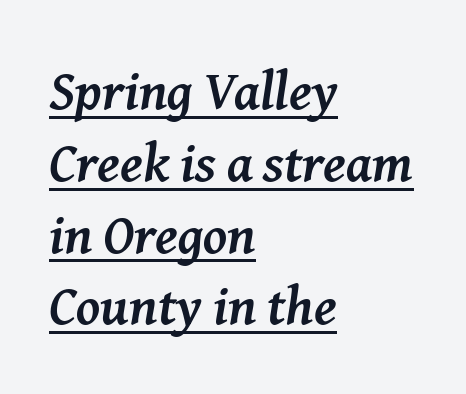
Q: Is the text bold? A: Yes.
Q: Is the text italic (slanted)? A: Yes, it leans right by about 8 degrees.
Q: Is the typeface a serif or a sans-serif typeface? A: Serif.
Q: Is the text underlined? A: Yes.
Q: How is the paragraph aligned? A: Left-aligned.
Q: Is the spacing between letters normal or unusually wide? A: Normal.
Q: Is the spacing between lines tight, normal or loose? A: Normal.
Q: Width (condensed, normal, or wide)? A: Normal.
Q: Stroke contrast? A: Medium.
Q: x-height? A: Medium.
Q: Monospaced? A: No.
